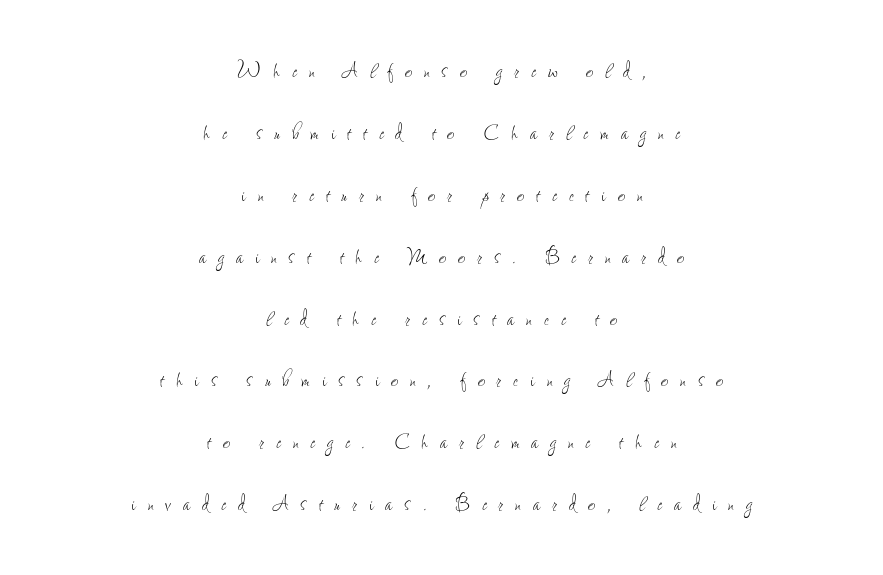
The image shows 26 px text type; set centered, loose line spacing (2.38x), unusually wide letter spacing (+0.46 em), not underlined.
